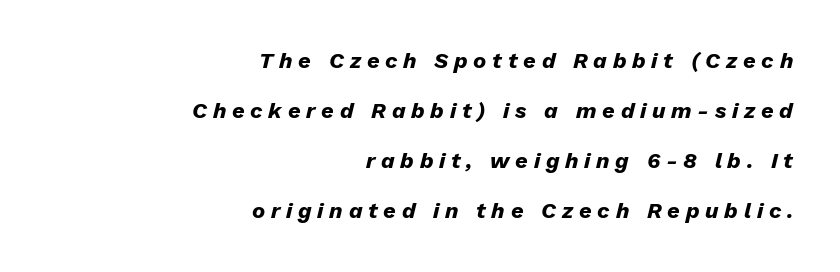
Q: Is the text bold? A: Yes.
Q: Is the text italic (slanted)? A: Yes, it leans right by about 13 degrees.
Q: Is the text underlined? A: No.
Q: How is the paragraph aligned? A: Right-aligned.
Q: Is the spacing between letters normal or unusually wide? A: Unusually wide.
Q: Is the spacing between lines tight, normal or loose? A: Loose.
